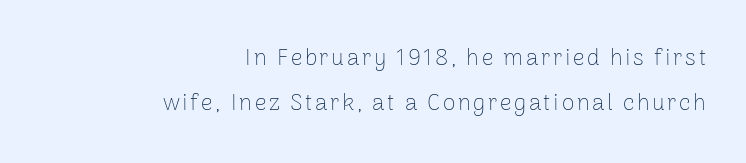
{"italic": "no", "bold": "no", "underline": "no", "align": "right", "line_spacing": "loose", "line_spacing_ratio": 1.94, "glyph_px": 23}
